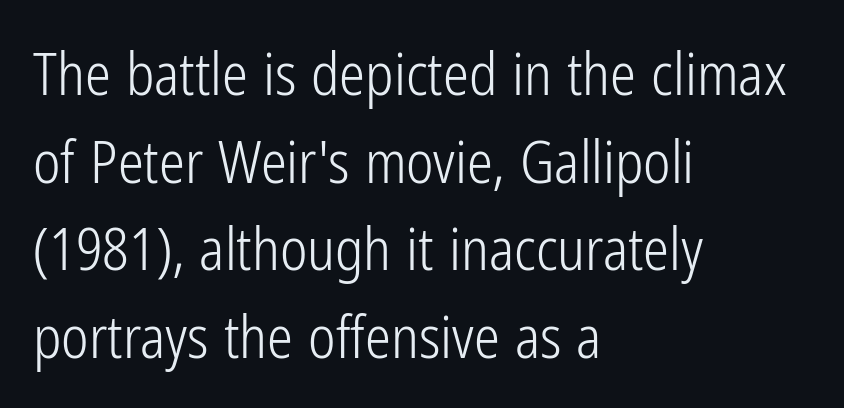
Q: Is the text bold? A: No.
Q: Is the text italic (slanted)? A: No, it is upright.
Q: Is the typeface a serif or a sans-serif typeface? A: Sans-serif.
Q: Is the text underlined? A: No.
Q: How is the paragraph aligned? A: Left-aligned.
Q: Is the spacing between letters normal or unusually wide? A: Normal.
Q: Is the spacing between lines tight, normal or loose? A: Normal.
Q: Width (condensed, normal, or wide)? A: Condensed.
Q: Stroke contrast? A: Low.
Q: x-height? A: Medium.
Q: Monospaced? A: No.
